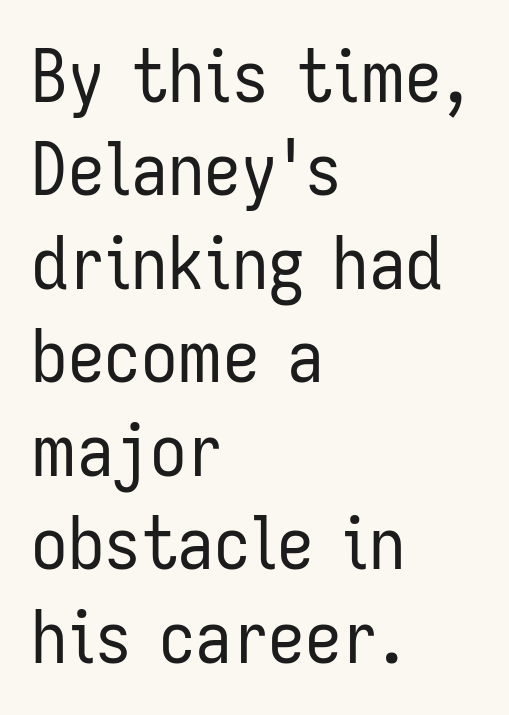
Q: Is the text bold? A: No.
Q: Is the text italic (slanted)? A: No, it is upright.
Q: Is the typeface a serif or a sans-serif typeface? A: Sans-serif.
Q: Is the text underlined? A: No.
Q: How is the paragraph aligned? A: Left-aligned.
Q: Is the spacing between letters normal or unusually wide? A: Normal.
Q: Is the spacing between lines tight, normal or loose? A: Normal.
Q: Width (condensed, normal, or wide)? A: Condensed.
Q: Stroke contrast? A: Low.
Q: x-height? A: Medium.
Q: Monospaced? A: No.
